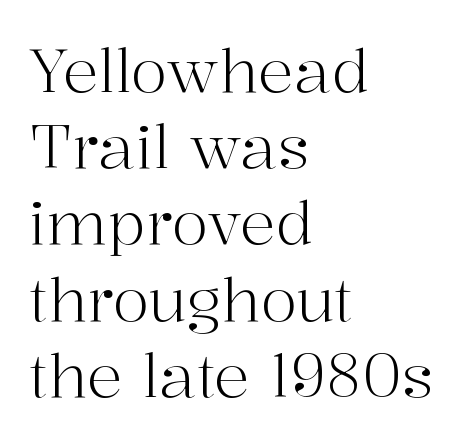
Q: Is the text bold? A: No.
Q: Is the text italic (slanted)? A: No, it is upright.
Q: Is the typeface a serif or a sans-serif typeface? A: Serif.
Q: Is the text underlined? A: No.
Q: How is the paragraph aligned? A: Left-aligned.
Q: Is the spacing between letters normal or unusually wide? A: Normal.
Q: Is the spacing between lines tight, normal or loose? A: Normal.
Q: Width (condensed, normal, or wide)? A: Normal.
Q: Stroke contrast? A: High.
Q: x-height? A: Medium.
Q: Monospaced? A: No.
